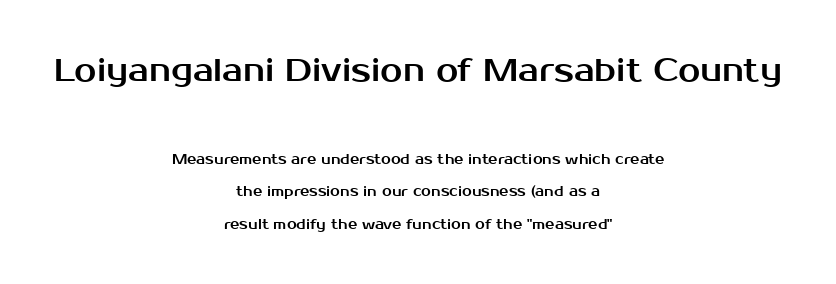
The image shows 32 px sans-serif type, upright; set centered, loose line spacing (2.32x), normal letter spacing, not underlined; the first (top) block is 2.29x larger; medium stroke contrast and a medium x-height.
